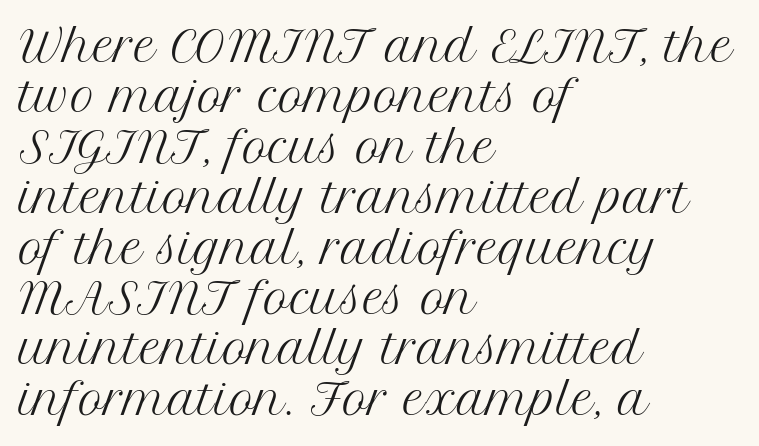
{"bold": "no", "weight": "regular", "width": "normal", "stroke_contrast": "medium", "x_height": "medium", "monospaced": "no", "underline": "no", "align": "left", "line_spacing_ratio": 1.2, "letter_spacing": "normal", "letter_spacing_em": 0.0, "glyph_px": 42}
